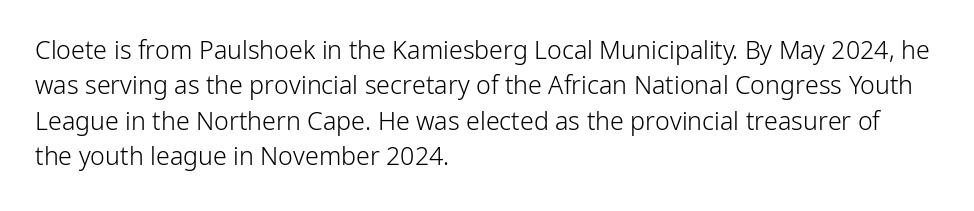
{"italic": "no", "bold": "no", "underline": "no", "align": "left", "line_spacing": "normal", "line_spacing_ratio": 1.42, "letter_spacing": "normal", "letter_spacing_em": 0.0, "glyph_px": 25}
